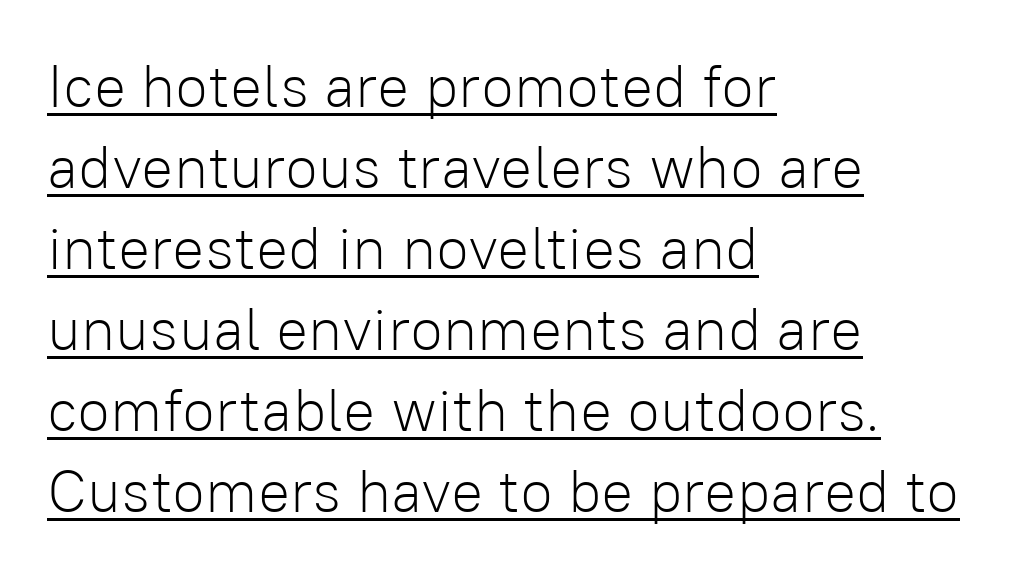
The image shows 60 px light sans-serif type, upright; set left-aligned, normal line spacing (1.35x), normal letter spacing, underlined; low stroke contrast and a medium x-height.
